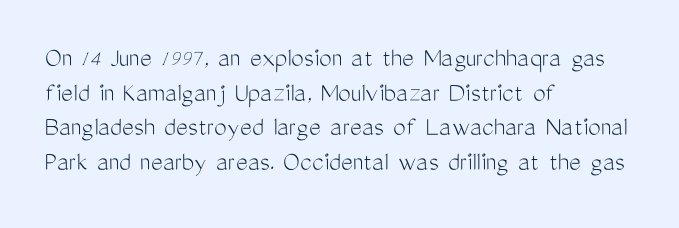
Weight class: somewhere from thin through regular. The face used here is proportionally spaced, like ordinary book or web type. Honestly, the letter spacing is just normal — you wouldn't notice it. Teacher's note: observe the even left margin — that is flush-left alignment. Serifs: no, the terminals of the letterforms are clean. The type sits square on the baseline with zero lean.
